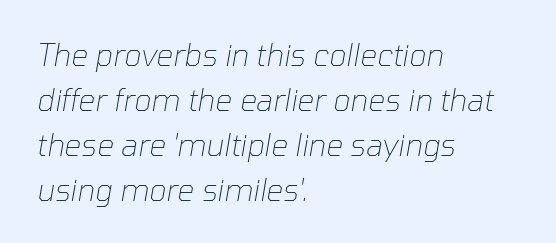
The image shows 30 px thin type, italic (leaning right); set left-aligned, normal line spacing (1.5x), normal letter spacing, not underlined; low stroke contrast and a medium x-height.
